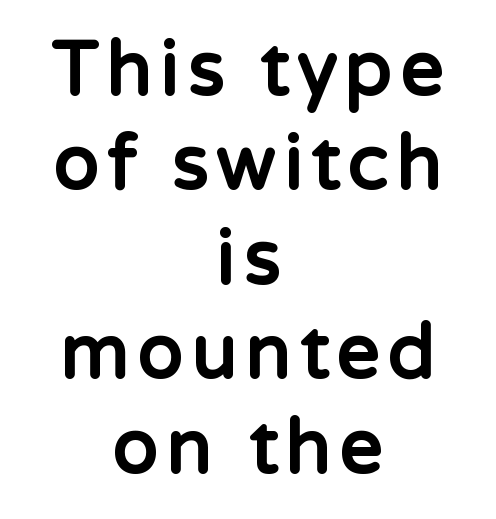
Every letter is thick-stroked: bold, no question. Italic? Not at all — the glyphs are vertical. The passage shown is typed in a proportional face where columns would drift. The whitespace from short lines is split evenly between both sides.
